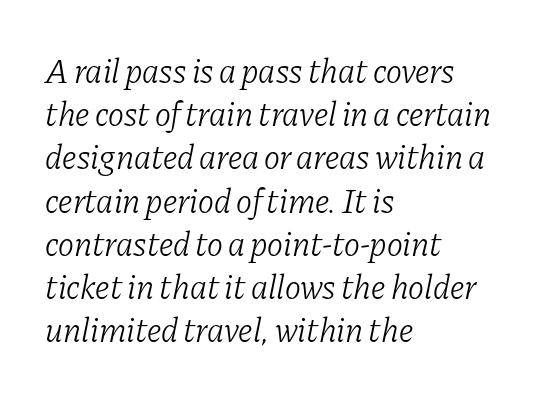
Think standard paragraph weight, or any step lighter than that. Slanted lettering throughout. Classification — serif. Varying glyph widths throughout — classic text-font behaviour. Descender tails drop into unmarked territory.
